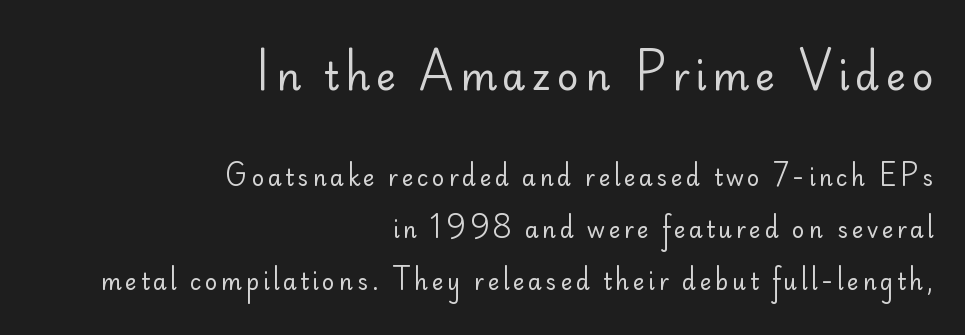
The image shows 38 px regular-weight sans-serif type, upright; set right-aligned, loose line spacing (2.36x), not underlined; the first (top) block is 1.73x larger; low stroke contrast and a small x-height.
